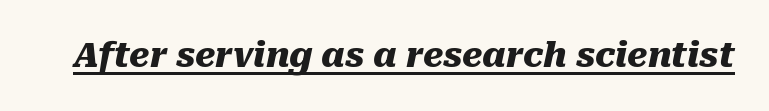
Q: Is the text bold? A: Yes.
Q: Is the text italic (slanted)? A: Yes, it leans right by about 10 degrees.
Q: Is the text underlined? A: Yes.
Q: Is the spacing between letters normal or unusually wide? A: Normal.
Q: Width (condensed, normal, or wide)? A: Normal.
Q: Stroke contrast? A: Medium.
Q: x-height? A: Medium.
Q: Monospaced? A: No.
